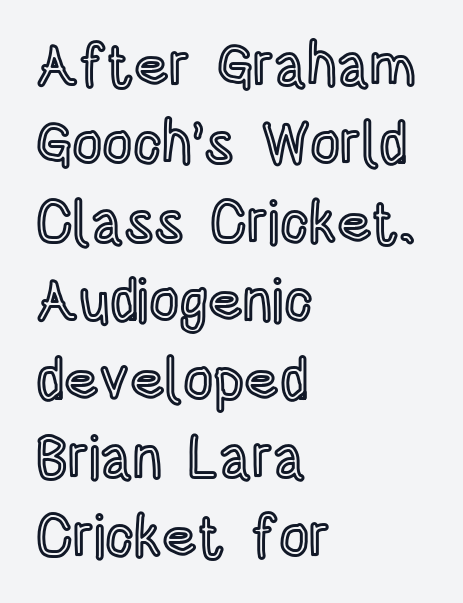
{"italic": "no", "width": "condensed", "x_height": "large", "monospaced": "no", "underline": "no", "align": "left", "line_spacing": "normal", "line_spacing_ratio": 1.33, "letter_spacing": "normal", "letter_spacing_em": 0.0, "glyph_px": 59}
